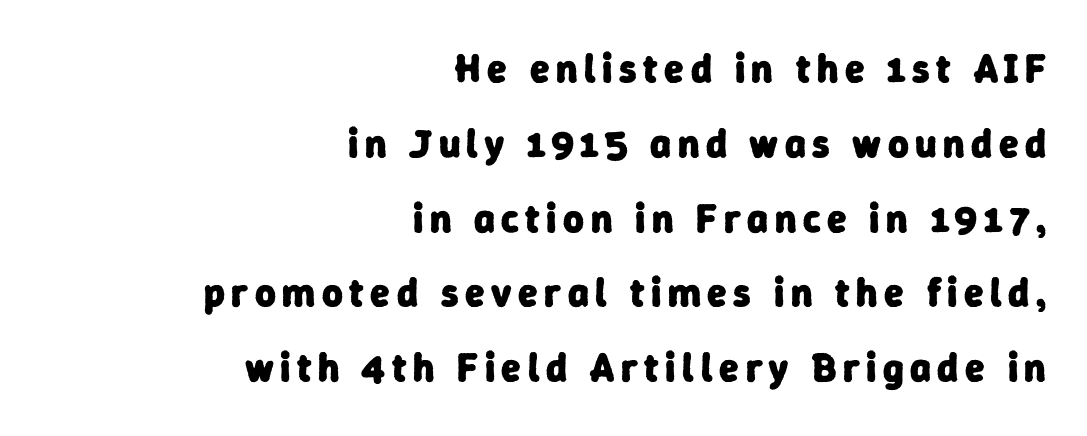
These words are printed bold, with thick strokes throughout. Typographically, this falls in the sans-serif category. Spacing verdict: proportional, widths tailored to each character. The compositor pushed each line to the right boundary. A bare baseline throughout the passage.
